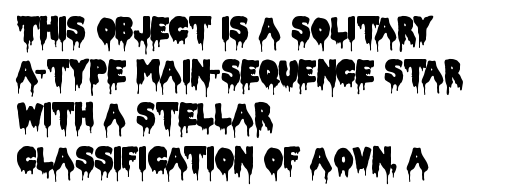
The face used here is a sans, in the tradition of grotesques and geometrics. A typesetter would mark this as roman, not italic. How are the letters spaced? Ordinarily, with no added tracking. Notice how descenders clear the ascenders below comfortably — that's standard leading. The typesetter chose a ragged-right arrangement here. The passage shown is typed in a proportional face where columns would drift.
